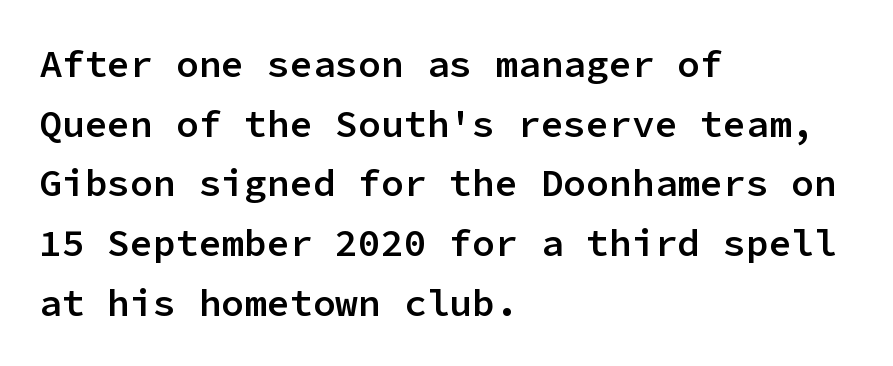
The characters display no serif detailing; their extremities are plain. How would I describe the line gaps? Plain and ordinary. The paragraph shown leans on its left margin. Words float on clear page, feet unadorned. Fixed-width glyphs throughout — classic coding-font behaviour.
